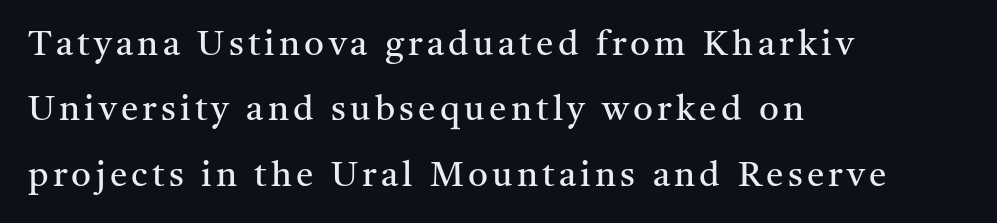
Q: Is the text bold? A: No.
Q: Is the text italic (slanted)? A: No, it is upright.
Q: Is the typeface a serif or a sans-serif typeface? A: Serif.
Q: Is the text underlined? A: No.
Q: How is the paragraph aligned? A: Left-aligned.
Q: Width (condensed, normal, or wide)? A: Normal.
Q: Stroke contrast? A: Medium.
Q: x-height? A: Medium.
Q: Monospaced? A: No.
